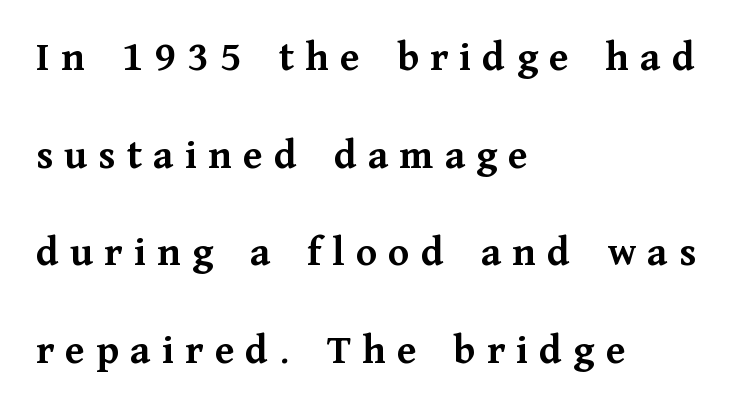
The image shows 43 px semibold serif type, upright; set left-aligned, loose line spacing (2.27x), unusually wide letter spacing (+0.26 em), not underlined; medium stroke contrast and a medium x-height.
